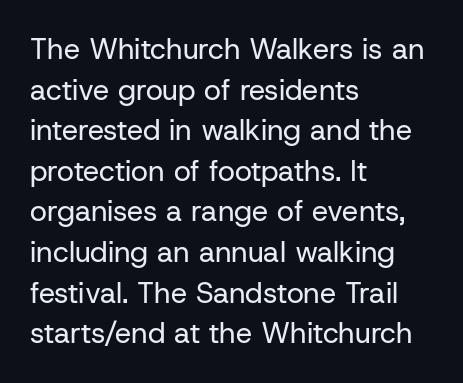
{"serif": "no", "italic": "no", "bold": "no", "weight": "regular", "width": "normal", "stroke_contrast": "low", "x_height": "medium", "monospaced": "no", "underline": "no", "align": "left", "line_spacing": "normal", "line_spacing_ratio": 1.4, "letter_spacing": "normal", "letter_spacing_em": 0.0, "glyph_px": 29}
